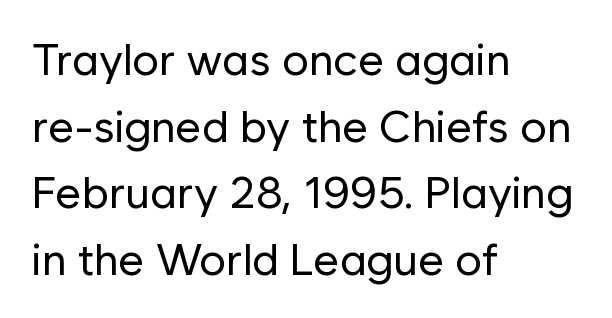
The image shows 45 px regular-weight sans-serif type, upright; set left-aligned, normal line spacing (1.48x), normal letter spacing, not underlined; low stroke contrast and a medium x-height.
